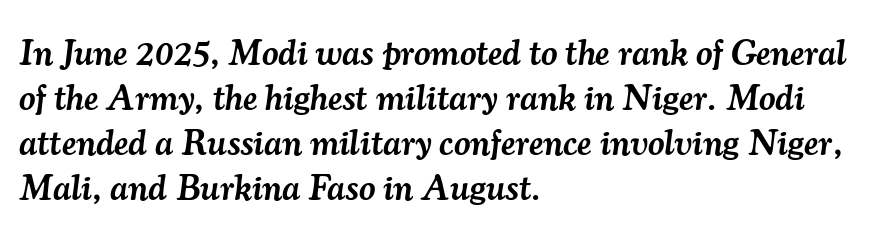
Q: Is the text bold? A: Semi-bold.
Q: Is the text italic (slanted)? A: Yes, it leans right by about 7 degrees.
Q: Is the typeface a serif or a sans-serif typeface? A: Serif.
Q: Is the text underlined? A: No.
Q: How is the paragraph aligned? A: Left-aligned.
Q: Is the spacing between letters normal or unusually wide? A: Normal.
Q: Is the spacing between lines tight, normal or loose? A: Normal.
Q: Width (condensed, normal, or wide)? A: Normal.
Q: Stroke contrast? A: Medium.
Q: x-height? A: Small.
Q: Monospaced? A: No.
